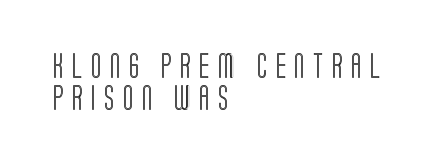
The image shows 25 px text type, upright; set left-aligned, normal line spacing (1.3x), unusually wide letter spacing (+0.33 em), not underlined.
